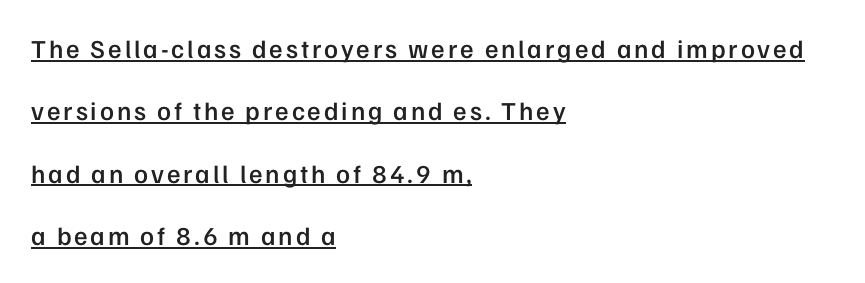
{"italic": "no", "bold": "semi", "underline": "yes", "align": "left", "line_spacing": "loose", "line_spacing_ratio": 2.4, "glyph_px": 26}
